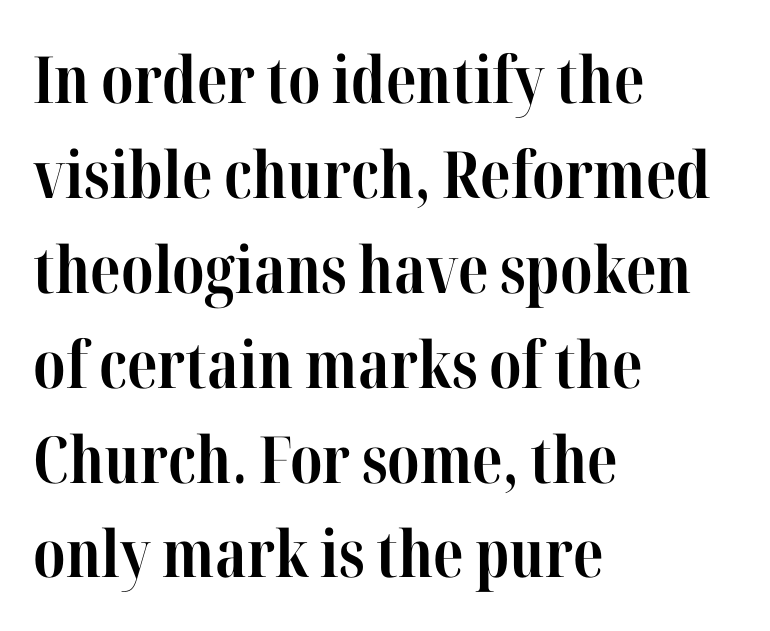
Q: Is the text bold? A: Yes.
Q: Is the text italic (slanted)? A: No, it is upright.
Q: Is the typeface a serif or a sans-serif typeface? A: Serif.
Q: Is the text underlined? A: No.
Q: How is the paragraph aligned? A: Left-aligned.
Q: Is the spacing between letters normal or unusually wide? A: Normal.
Q: Is the spacing between lines tight, normal or loose? A: Normal.
Q: Width (condensed, normal, or wide)? A: Condensed.
Q: Stroke contrast? A: High.
Q: x-height? A: Medium.
Q: Monospaced? A: No.
